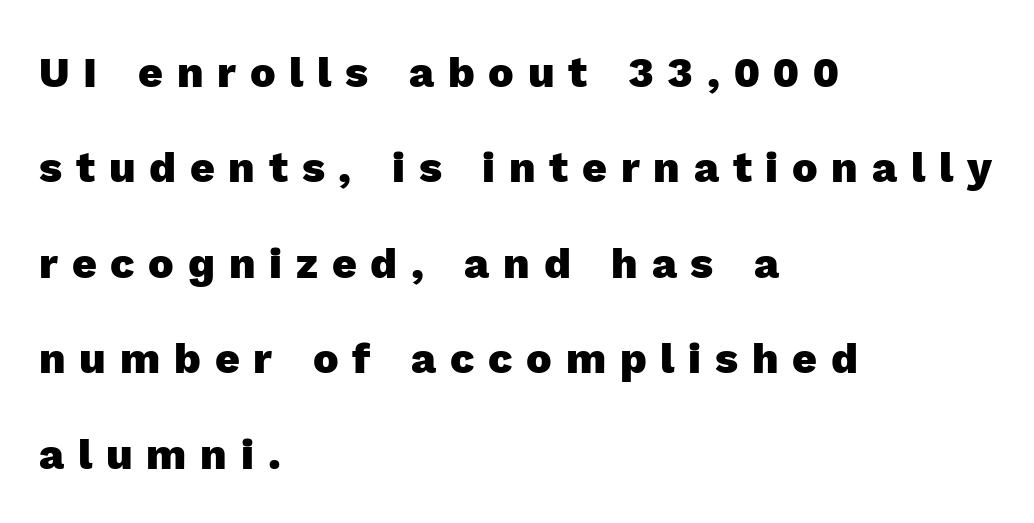
Q: Is the text bold? A: Yes.
Q: Is the text italic (slanted)? A: No, it is upright.
Q: Is the typeface a serif or a sans-serif typeface? A: Sans-serif.
Q: Is the text underlined? A: No.
Q: How is the paragraph aligned? A: Left-aligned.
Q: Is the spacing between letters normal or unusually wide? A: Unusually wide.
Q: Is the spacing between lines tight, normal or loose? A: Loose.
Q: Width (condensed, normal, or wide)? A: Normal.
Q: x-height? A: Medium.
Q: Monospaced? A: No.
